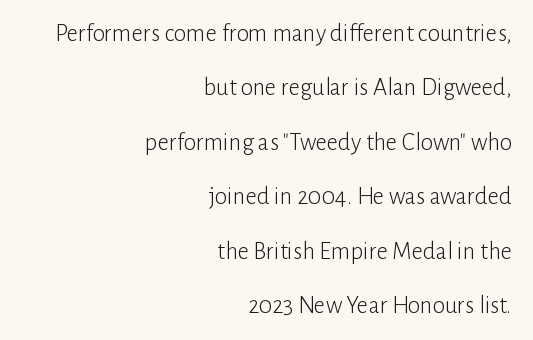
Q: Is the text bold? A: No.
Q: Is the text italic (slanted)? A: No, it is upright.
Q: Is the text underlined? A: No.
Q: How is the paragraph aligned? A: Right-aligned.
Q: Is the spacing between letters normal or unusually wide? A: Normal.
Q: Is the spacing between lines tight, normal or loose? A: Loose.
